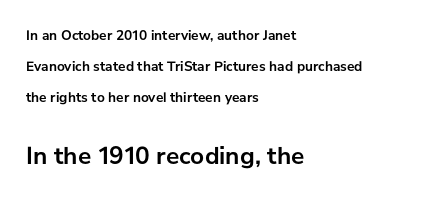
The strip under each line holds only bare page. One glance says open: line gaps are wider than usual. Vertical strokes here are truly vertical. The passage shown is emphatically bold. Each word holds together tightly as a unit, with standard inter-letter gaps. Here the second block reads like a headline and the first like body copy.
